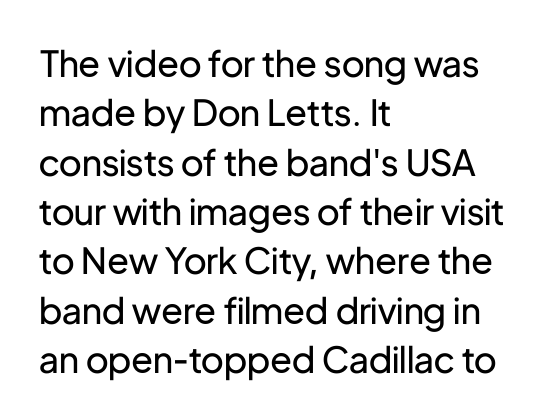
Summary of weight: not heavy and not bold. The passage shown has conventional tracking throughout. Short and long lines alike share a common starting point at left. Type style note: lacks serifs. The rendering uses natural spacing where letterforms have individual widths. The typography opts for an upright posture over an oblique one.
